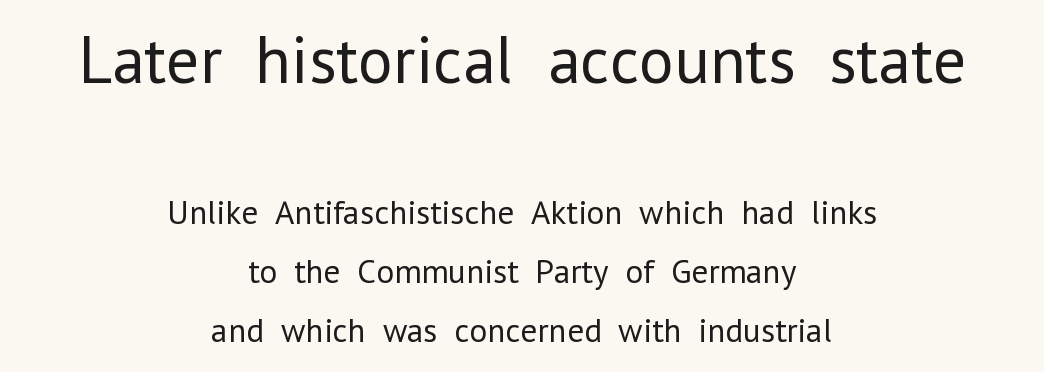
The gap between lines stays unmarked. The compositor balanced each line on the midline. The lettering holds an erect, upright posture throughout. Regarding serifs, this sample does without them. Compare the two chunks: the upper has the greater cap height. Do the characters align in a grid? No, the font is proportional.
